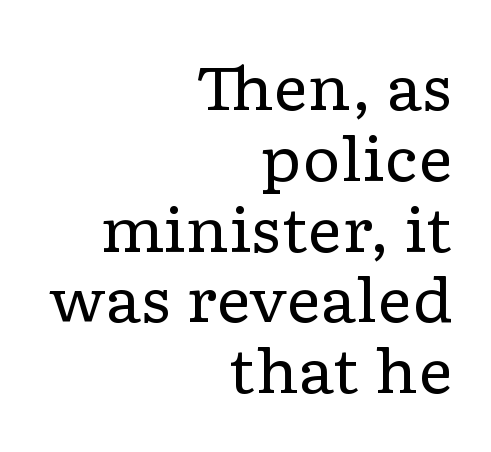
{"serif": "yes", "italic": "no", "bold": "no", "weight": "regular", "width": "wide", "stroke_contrast": "low", "x_height": "medium", "monospaced": "no", "underline": "no", "align": "right", "line_spacing_ratio": 1.18, "letter_spacing": "normal", "letter_spacing_em": 0.0, "glyph_px": 60}
